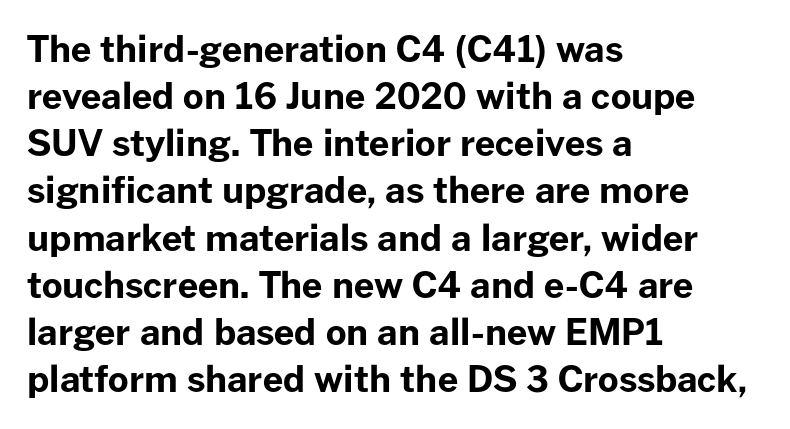
Q: Is the text bold? A: Yes.
Q: Is the text italic (slanted)? A: No, it is upright.
Q: Is the typeface a serif or a sans-serif typeface? A: Sans-serif.
Q: Is the text underlined? A: No.
Q: How is the paragraph aligned? A: Left-aligned.
Q: Is the spacing between letters normal or unusually wide? A: Normal.
Q: Is the spacing between lines tight, normal or loose? A: Normal.
Q: Width (condensed, normal, or wide)? A: Normal.
Q: Stroke contrast? A: Low.
Q: x-height? A: Medium.
Q: Monospaced? A: No.
